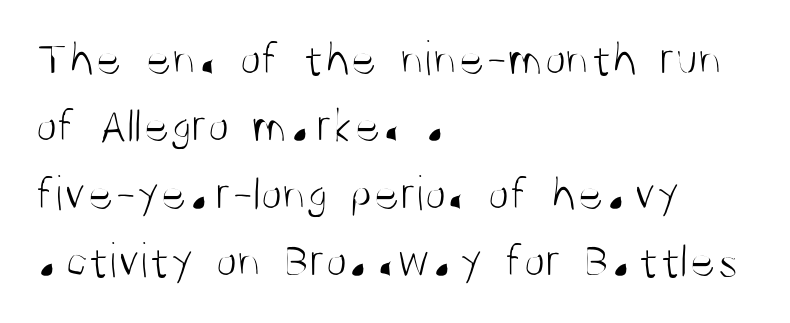
{"serif": "no", "italic": "no", "bold": "no", "weight": "light", "width": "condensed", "stroke_contrast": "medium", "x_height": "large", "monospaced": "no", "underline": "no", "align": "left", "line_spacing": "normal", "line_spacing_ratio": 1.35, "letter_spacing": "normal", "letter_spacing_em": 0.0, "glyph_px": 50}
